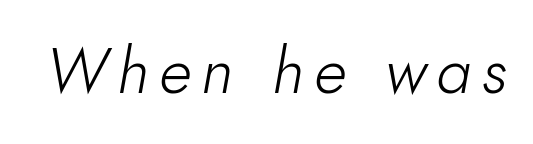
Lines of text with bare space underneath. Posture: slanted. Think of a printed novel: that variable character pitch is what you see here. No chunkiness to these letters — they're not bold.
